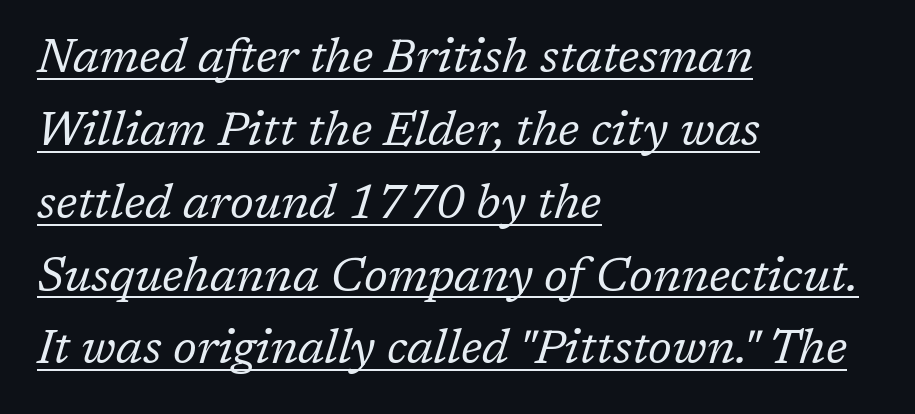
Compared with typical paragraphs, the rows here are spaced about the same. This is underlined copy, the kind a proofreader might mark for attention. This sample has the flowing, uneven cadence of proportional lettering. The specimen reads as italic at a glance. These lines stack with their left ends in a neat column. Is this a sans? No — the strokes have serifs.
